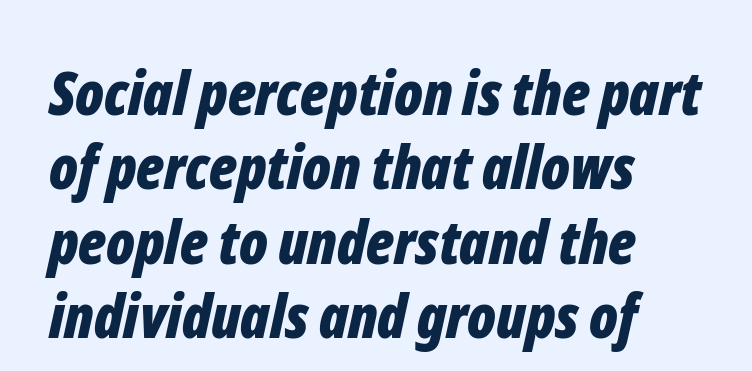
Q: Is the text bold? A: Yes.
Q: Is the text italic (slanted)? A: Yes, it leans right by about 12 degrees.
Q: Is the text underlined? A: No.
Q: How is the paragraph aligned? A: Left-aligned.
Q: Is the spacing between letters normal or unusually wide? A: Normal.
Q: Width (condensed, normal, or wide)? A: Condensed.
Q: Stroke contrast? A: Low.
Q: x-height? A: Medium.
Q: Monospaced? A: No.
